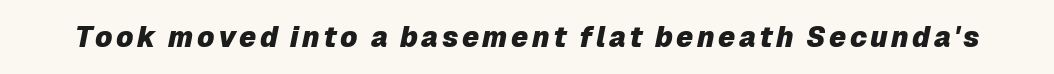
Stroke thickness is high; the sample reads as a true bold. Unmarked baselines from the first word to the last. The font's italic variant was chosen for this text. Note the varied advance widths — an 'i' is clearly narrower than an 'm'.
